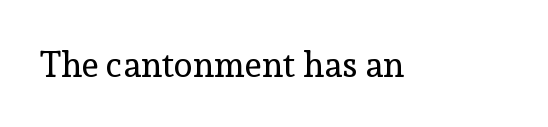
The image shows 35 px regular-weight serif type, upright; set normal letter spacing, not underlined; a medium x-height.
